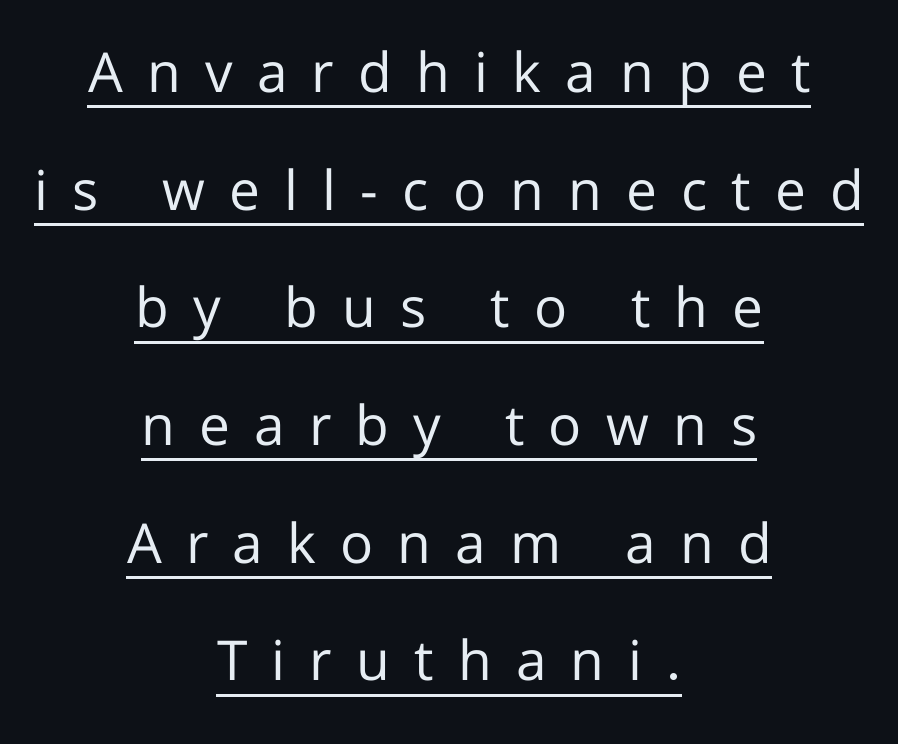
Q: Is the text bold? A: No.
Q: Is the text italic (slanted)? A: No, it is upright.
Q: Is the typeface a serif or a sans-serif typeface? A: Sans-serif.
Q: Is the text underlined? A: Yes.
Q: How is the paragraph aligned? A: Centered.
Q: Is the spacing between letters normal or unusually wide? A: Unusually wide.
Q: Is the spacing between lines tight, normal or loose? A: Loose.
Q: Width (condensed, normal, or wide)? A: Normal.
Q: Stroke contrast? A: Low.
Q: x-height? A: Medium.
Q: Monospaced? A: No.
